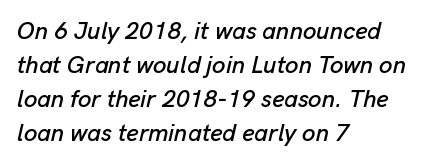
The letters sit at their default tracking, neither squeezed nor spread. Teacher's note: observe the even left margin — that is flush-left alignment. Letters rest on an invisible, unmarked baseline. Looking at the ascenders, they clearly lean.
